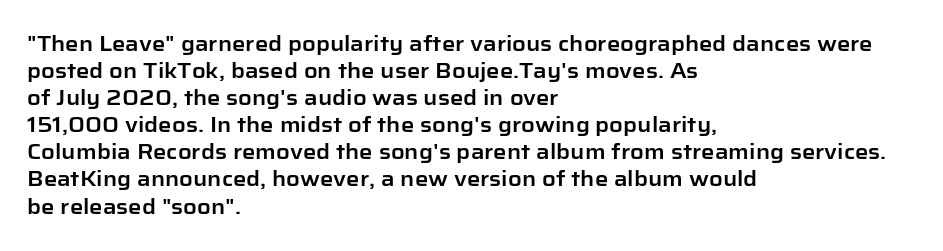
{"italic": "no", "underline": "no", "align": "left", "line_spacing": "normal", "line_spacing_ratio": 1.29, "letter_spacing": "normal", "letter_spacing_em": 0.0, "glyph_px": 21}
